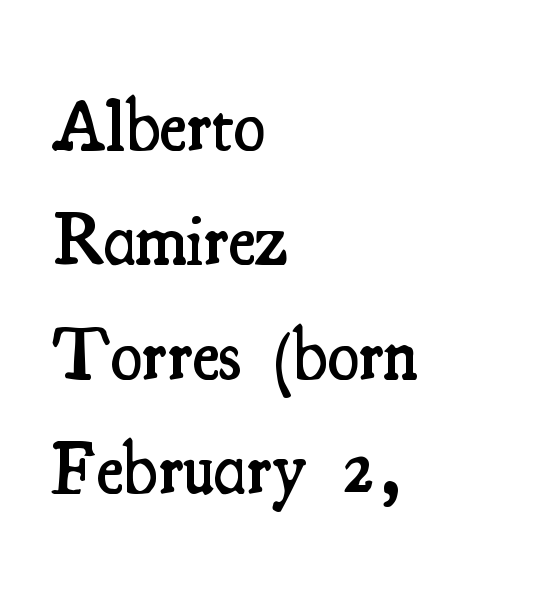
{"serif": "yes", "italic": "no", "bold": "semi", "weight": "semibold", "width": "condensed", "stroke_contrast": "medium", "x_height": "small", "monospaced": "no", "underline": "no", "align": "left", "line_spacing": "normal", "line_spacing_ratio": 1.59, "letter_spacing": "normal", "letter_spacing_em": 0.0, "glyph_px": 72}
